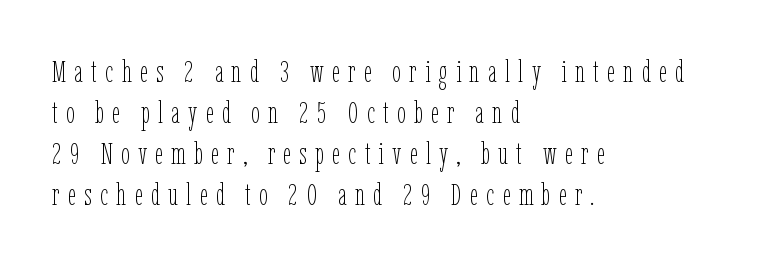
{"italic": "no", "bold": "no", "weight": "thin", "width": "condensed", "stroke_contrast": "low", "x_height": "medium", "monospaced": "no", "underline": "no", "align": "left", "line_spacing": "normal", "line_spacing_ratio": 1.32, "letter_spacing": "wide", "letter_spacing_em": 0.27, "glyph_px": 31}
